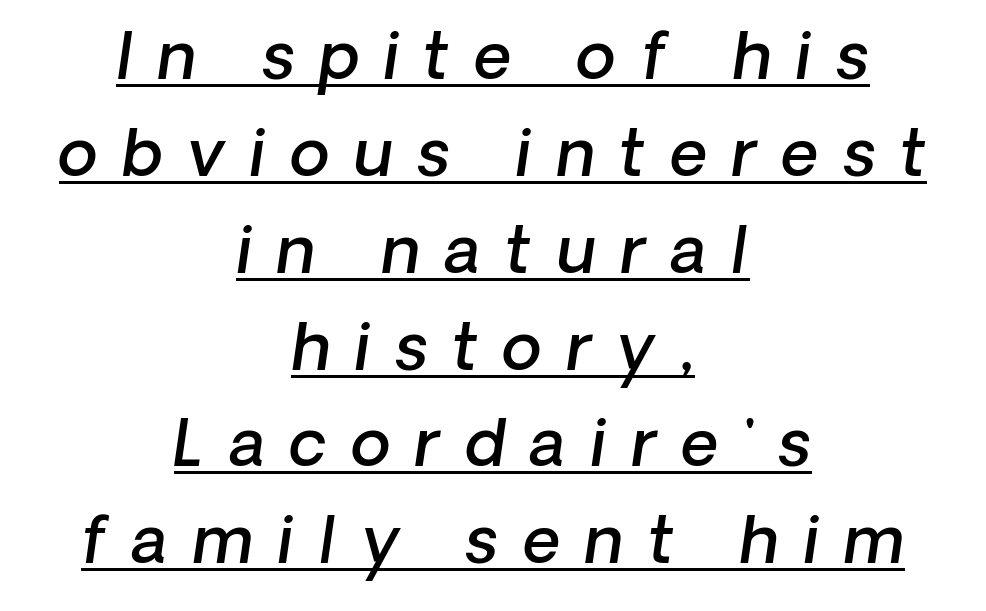
The image shows 65 px semibold type, italic (leaning right); set centered, normal line spacing (1.49x), unusually wide letter spacing (+0.38 em), underlined; low stroke contrast and a medium x-height.
